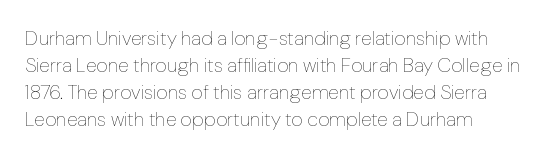
Q: Is the text bold? A: No.
Q: Is the text italic (slanted)? A: No, it is upright.
Q: Is the text underlined? A: No.
Q: How is the paragraph aligned? A: Left-aligned.
Q: Is the spacing between letters normal or unusually wide? A: Normal.
Q: Is the spacing between lines tight, normal or loose? A: Normal.
